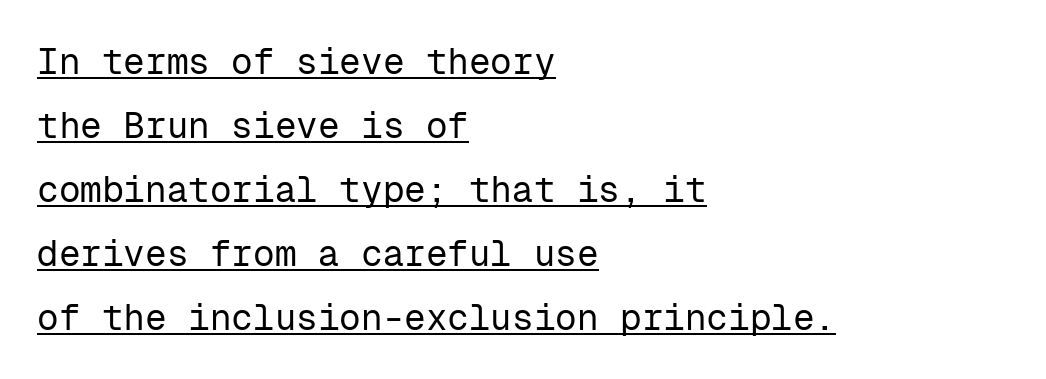
The image shows 36 px regular-weight sans-serif type, upright, monospaced; set left-aligned, line spacing 1.78x, normal letter spacing, underlined; low stroke contrast and a medium x-height.
